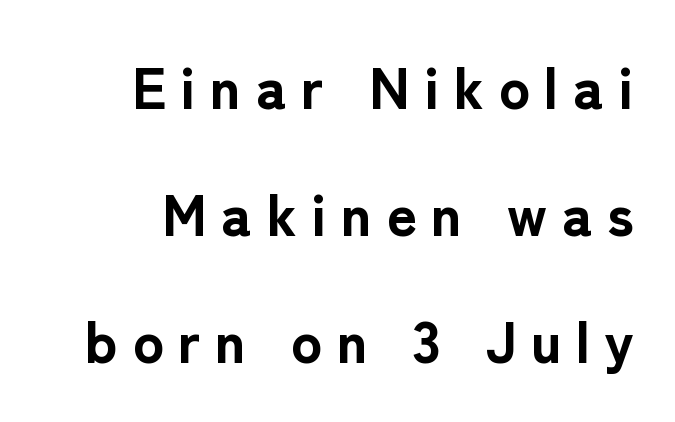
{"serif": "no", "italic": "no", "bold": "yes", "weight": "bold", "width": "normal", "stroke_contrast": "low", "x_height": "medium", "monospaced": "no", "underline": "no", "align": "right", "line_spacing": "loose", "line_spacing_ratio": 2.19, "letter_spacing": "wide", "letter_spacing_em": 0.25, "glyph_px": 58}
